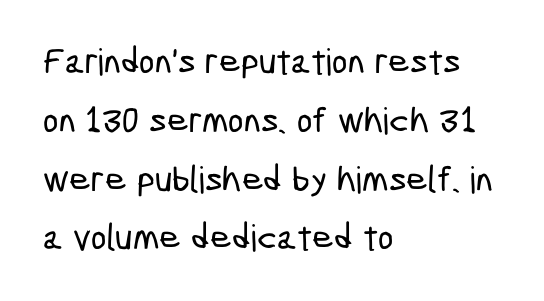
The image shows 37 px condensed sans-serif type; set left-aligned, normal line spacing (1.59x), normal letter spacing, not underlined; low stroke contrast and a medium x-height.
